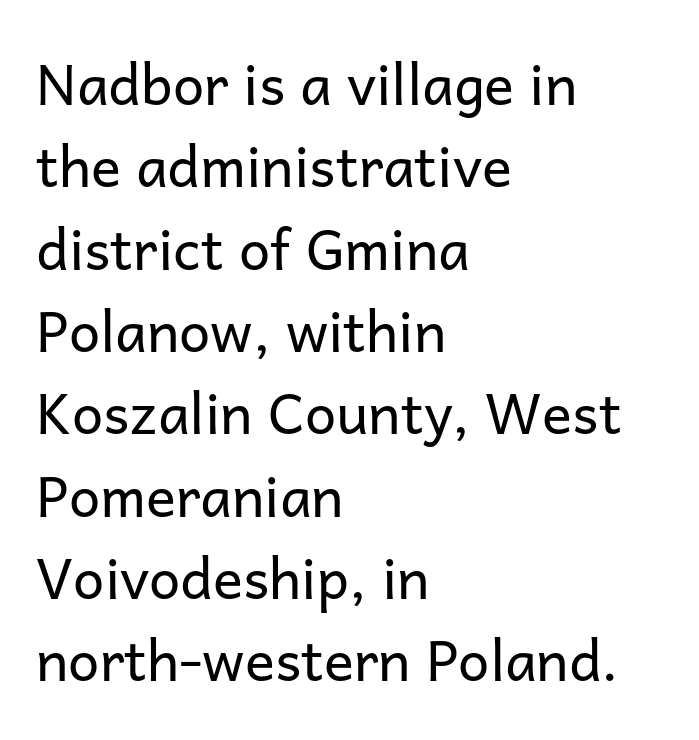
{"serif": "no", "italic": "no", "bold": "no", "weight": "regular", "width": "normal", "stroke_contrast": "low", "x_height": "medium", "monospaced": "no", "underline": "no", "align": "left", "line_spacing": "normal", "line_spacing_ratio": 1.47, "letter_spacing": "normal", "letter_spacing_em": 0.0, "glyph_px": 56}
